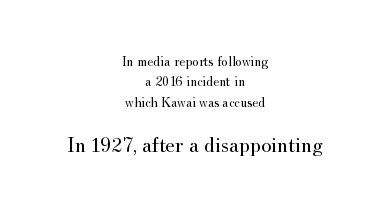
{"italic": "no", "bold": "no", "underline": "no", "align": "center", "line_spacing": "normal", "line_spacing_ratio": 1.45, "letter_spacing": "normal", "letter_spacing_em": 0.0, "larger_block": "second", "size_ratio": 1.57, "glyph_px": 22}
